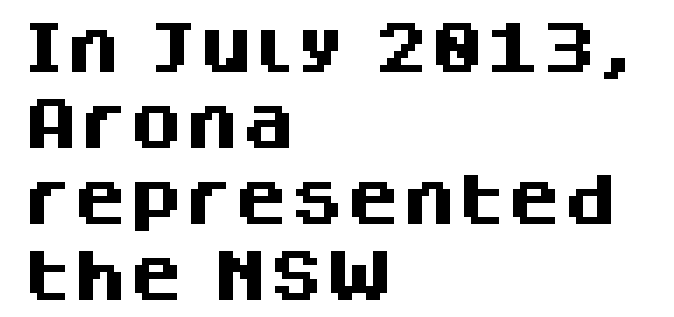
Q: Is the text bold? A: Yes.
Q: Is the text italic (slanted)? A: No, it is upright.
Q: Is the typeface a serif or a sans-serif typeface? A: Sans-serif.
Q: Is the text underlined? A: No.
Q: How is the paragraph aligned? A: Left-aligned.
Q: Is the spacing between letters normal or unusually wide? A: Normal.
Q: Is the spacing between lines tight, normal or loose? A: Normal.
Q: Width (condensed, normal, or wide)? A: Normal.
Q: Stroke contrast? A: Medium.
Q: x-height? A: Large.
Q: Monospaced? A: No.
